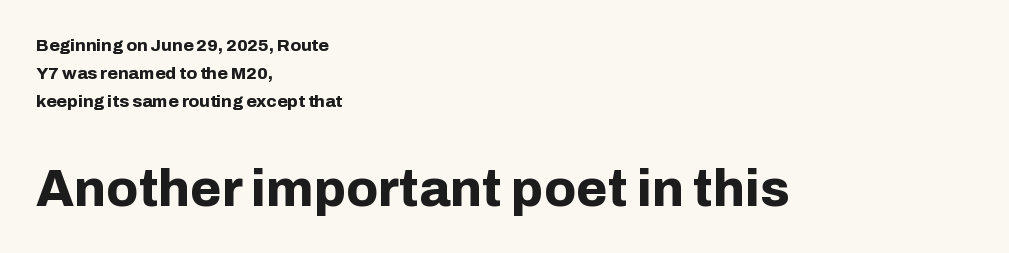
Grotesque or geometric, the face here clearly has no serifs. The typesetter chose a ragged-right arrangement here. You could not count columns in this text — the font is proportionally spaced. The foot of each line stays bare and open. The designer left line spacing at the default.
